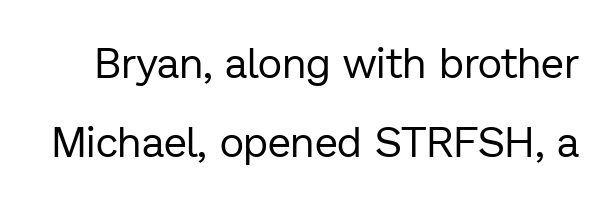
{"serif": "no", "italic": "no", "bold": "no", "weight": "regular", "width": "normal", "stroke_contrast": "low", "x_height": "medium", "monospaced": "no", "underline": "no", "line_spacing_ratio": 1.89, "letter_spacing": "normal", "letter_spacing_em": 0.0, "glyph_px": 42}
